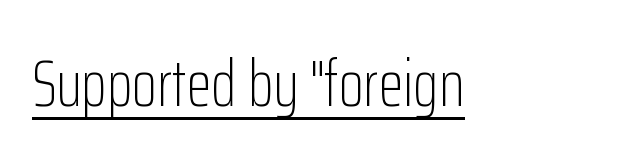
The image shows 65 px light, condensed sans-serif type, upright; set normal letter spacing, underlined; low stroke contrast and a medium x-height.
